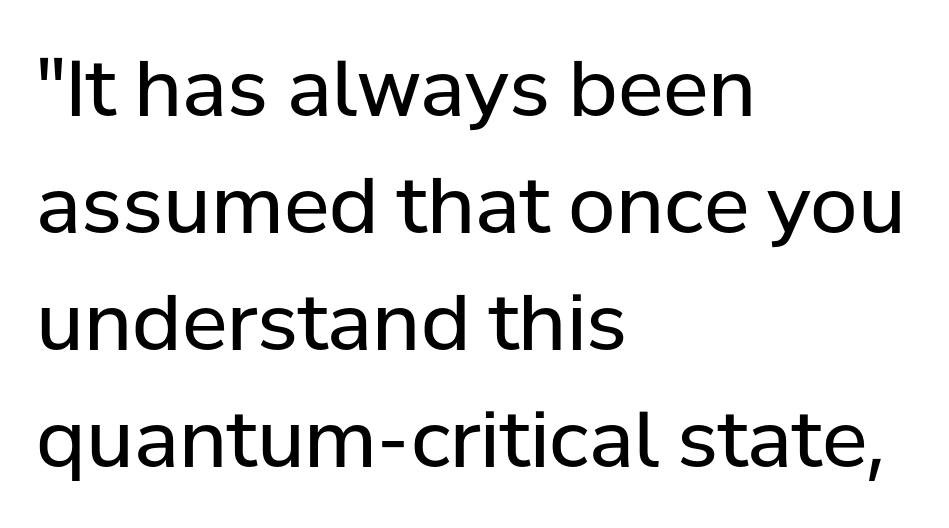
Q: Is the text bold? A: No.
Q: Is the text italic (slanted)? A: No, it is upright.
Q: Is the typeface a serif or a sans-serif typeface? A: Sans-serif.
Q: Is the text underlined? A: No.
Q: How is the paragraph aligned? A: Left-aligned.
Q: Is the spacing between letters normal or unusually wide? A: Normal.
Q: Is the spacing between lines tight, normal or loose? A: Normal.
Q: Width (condensed, normal, or wide)? A: Normal.
Q: Stroke contrast? A: Low.
Q: x-height? A: Medium.
Q: Monospaced? A: No.
